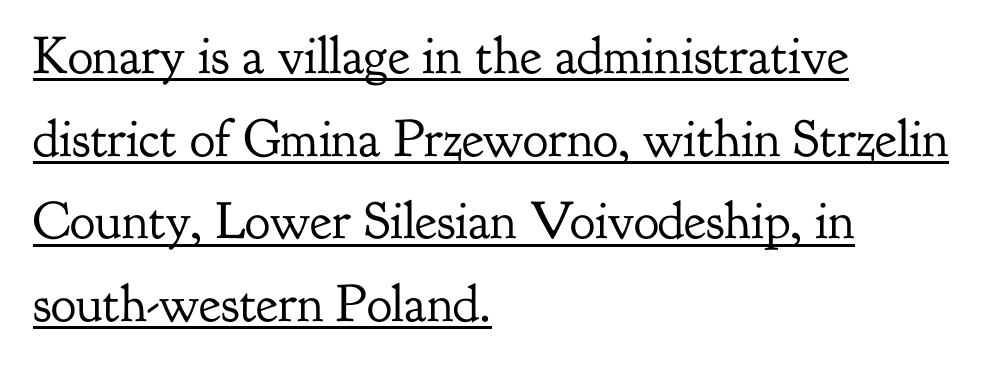
Posture: vertical. Font category for this specimen: serif. Visually the block forms a straight wall on the left and a jagged coastline on the right. The rendering uses a moderate line-height, typical for paragraphs.
